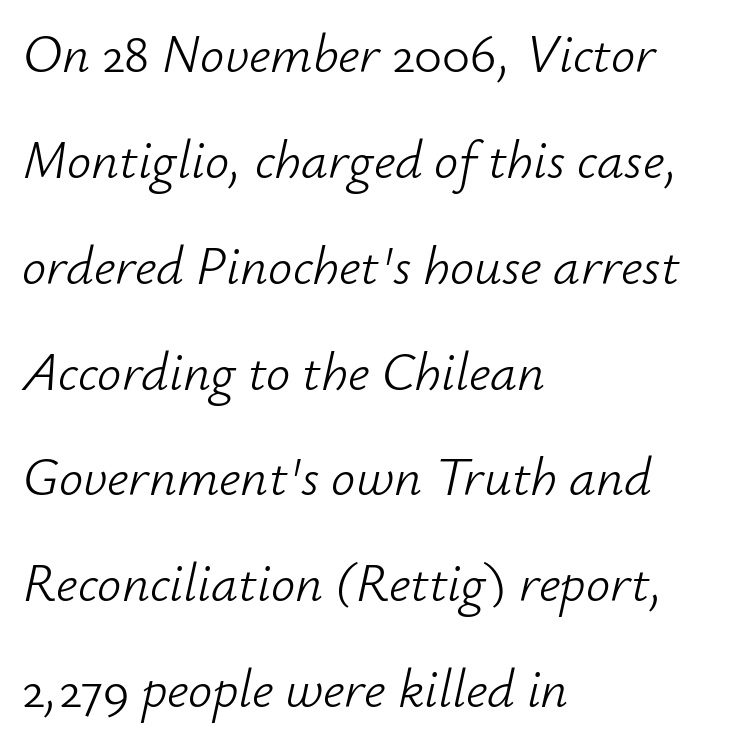
{"italic": "yes", "lean": "right", "slant_degrees": 12, "bold": "no", "weight": "light", "width": "normal", "stroke_contrast": "low", "x_height": "small", "monospaced": "no", "underline": "no", "align": "left", "line_spacing": "loose", "line_spacing_ratio": 1.96, "letter_spacing": "normal", "letter_spacing_em": 0.0, "glyph_px": 54}
